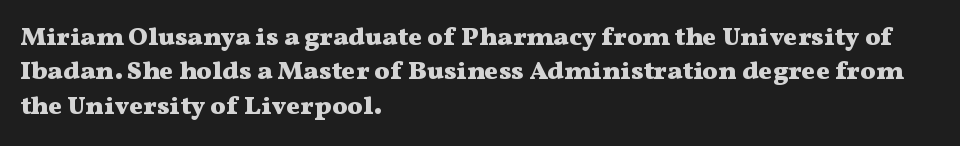
Q: Is the text bold? A: Yes.
Q: Is the text italic (slanted)? A: No, it is upright.
Q: Is the text underlined? A: No.
Q: How is the paragraph aligned? A: Left-aligned.
Q: Is the spacing between letters normal or unusually wide? A: Normal.
Q: Is the spacing between lines tight, normal or loose? A: Normal.
